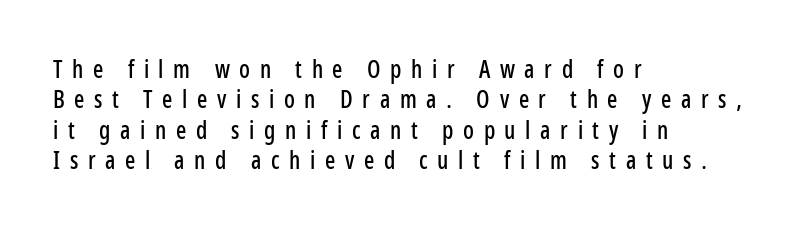
The image shows 24 px text type, upright; set left-aligned, normal line spacing (1.27x), unusually wide letter spacing (+0.4 em), not underlined.
